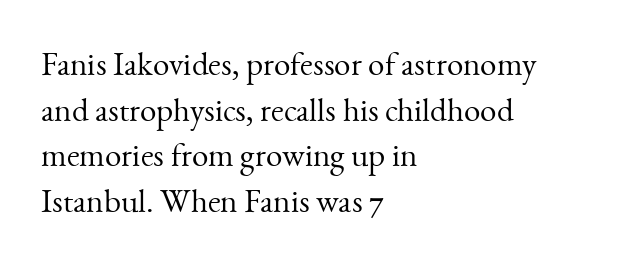
Horizontal bands of white between lines are of average thickness. Designer's note — italics off, roman on. Caption: multi-line text, flush left, ragged right. The horizontal fit of the characters is conventional and even.
